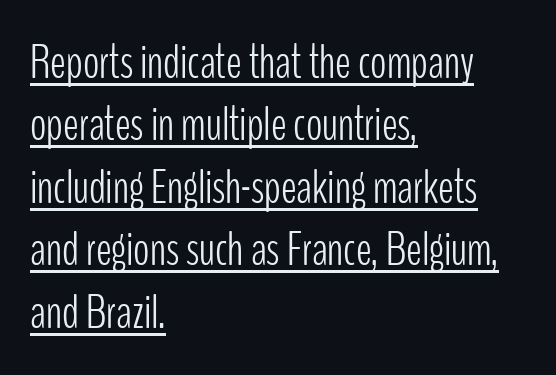
Casual observation: everything's shoved over to the left. No extra tracking has been applied to these lines. When letters stand straight like this, we call the style roman or upright. Line spacing here is normal.
